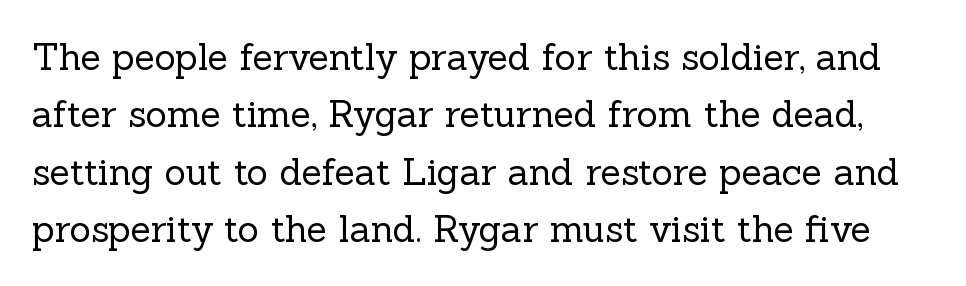
{"serif": "yes", "italic": "no", "bold": "no", "weight": "regular", "width": "normal", "x_height": "medium", "monospaced": "no", "underline": "no", "line_spacing": "normal", "line_spacing_ratio": 1.55, "letter_spacing": "normal", "letter_spacing_em": 0.0, "glyph_px": 37}
